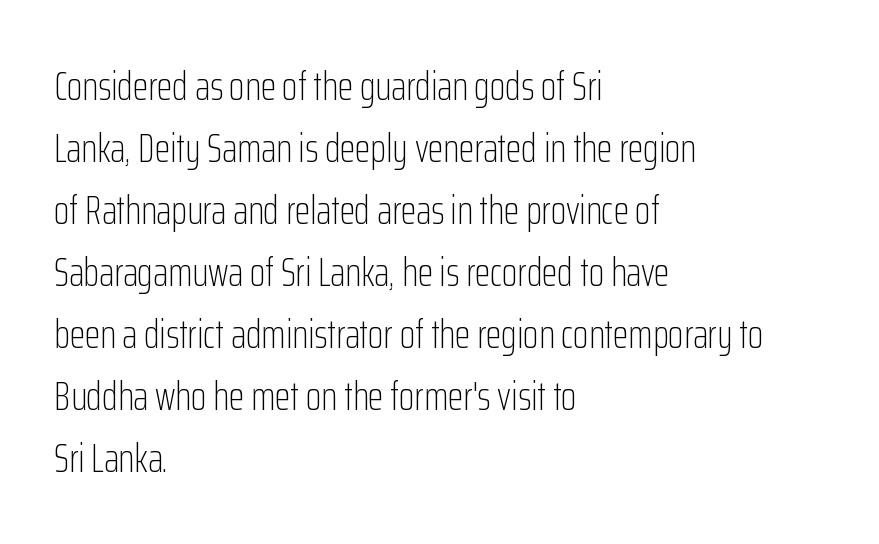
The image shows 40 px light, condensed sans-serif type, upright; set left-aligned, normal line spacing (1.55x), normal letter spacing, not underlined; low stroke contrast and a medium x-height.
